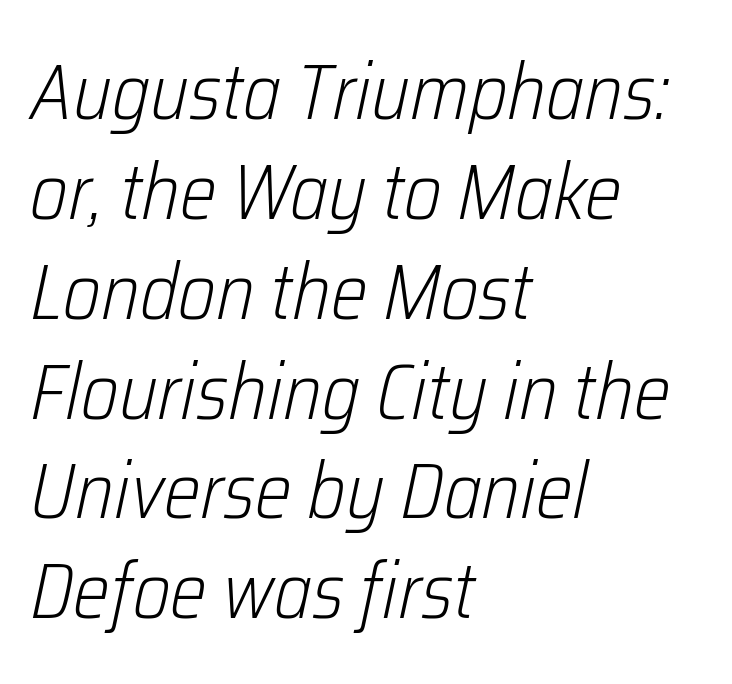
No extra ink here — the face is not bold. Rule under the text: the space is simply empty. The designer left line spacing at the default. Varying glyph widths throughout — classic text-font behaviour. Default kerning and tracking; the words read as compact shapes.
